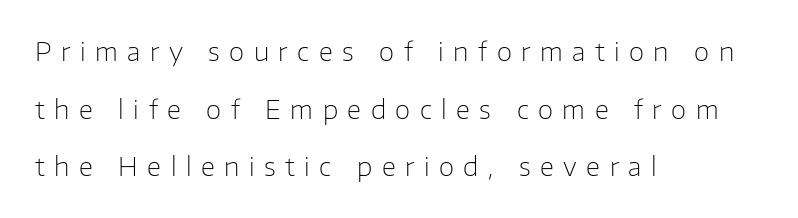
The image shows 25 px text type, upright; set left-aligned, loose line spacing (2.31x), unusually wide letter spacing (+0.38 em), not underlined.
